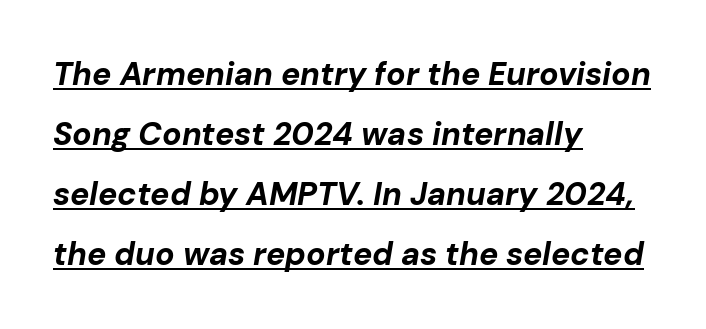
Q: Is the text bold? A: Yes.
Q: Is the text italic (slanted)? A: Yes, it leans right by about 10 degrees.
Q: Is the text underlined? A: Yes.
Q: How is the paragraph aligned? A: Left-aligned.
Q: Is the spacing between letters normal or unusually wide? A: Normal.
Q: Width (condensed, normal, or wide)? A: Normal.
Q: Stroke contrast? A: Low.
Q: x-height? A: Medium.
Q: Monospaced? A: No.
